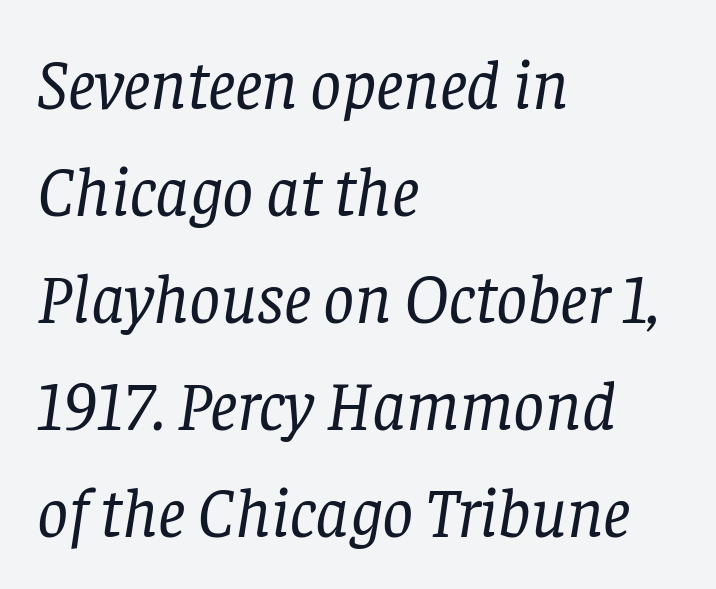
Q: Is the text bold? A: No.
Q: Is the text italic (slanted)? A: Yes, it leans right by about 8 degrees.
Q: Is the typeface a serif or a sans-serif typeface? A: Serif.
Q: Is the text underlined? A: No.
Q: How is the paragraph aligned? A: Left-aligned.
Q: Is the spacing between letters normal or unusually wide? A: Normal.
Q: Is the spacing between lines tight, normal or loose? A: Normal.
Q: Width (condensed, normal, or wide)? A: Normal.
Q: Stroke contrast? A: Low.
Q: x-height? A: Large.
Q: Monospaced? A: No.
